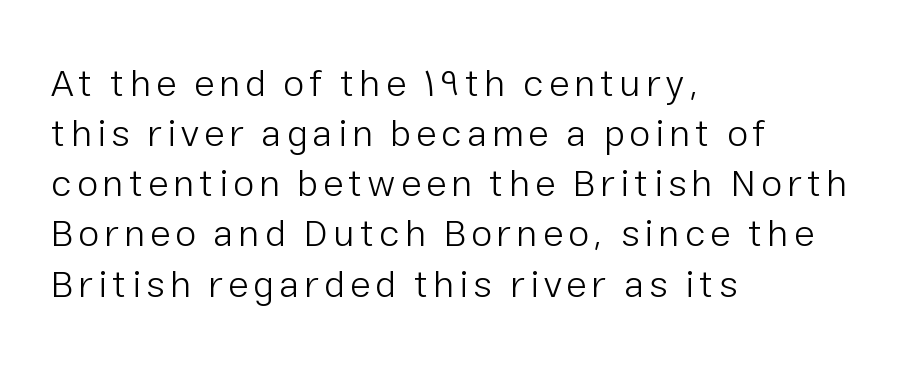
The image shows 38 px light sans-serif type, upright; set left-aligned, normal line spacing (1.32x), not underlined; low stroke contrast and a medium x-height.
